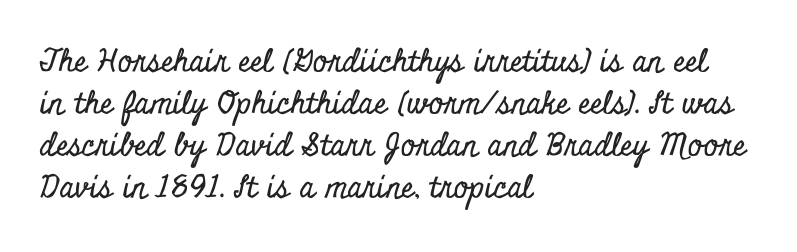
{"serif": "yes", "width": "condensed", "stroke_contrast": "low", "x_height": "small", "monospaced": "no", "underline": "no", "align": "left", "line_spacing": "normal", "line_spacing_ratio": 1.35, "letter_spacing": "normal", "letter_spacing_em": 0.0, "glyph_px": 31}
